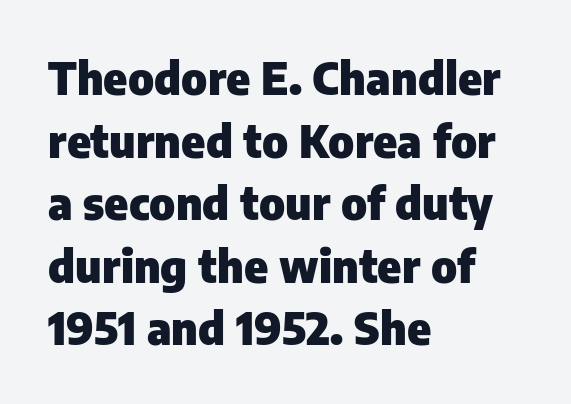
Q: Is the text bold? A: Yes.
Q: Is the text italic (slanted)? A: No, it is upright.
Q: Is the typeface a serif or a sans-serif typeface? A: Sans-serif.
Q: Is the text underlined? A: No.
Q: How is the paragraph aligned? A: Left-aligned.
Q: Is the spacing between letters normal or unusually wide? A: Normal.
Q: Is the spacing between lines tight, normal or loose? A: Normal.
Q: Width (condensed, normal, or wide)? A: Normal.
Q: Stroke contrast? A: Low.
Q: x-height? A: Medium.
Q: Monospaced? A: No.
